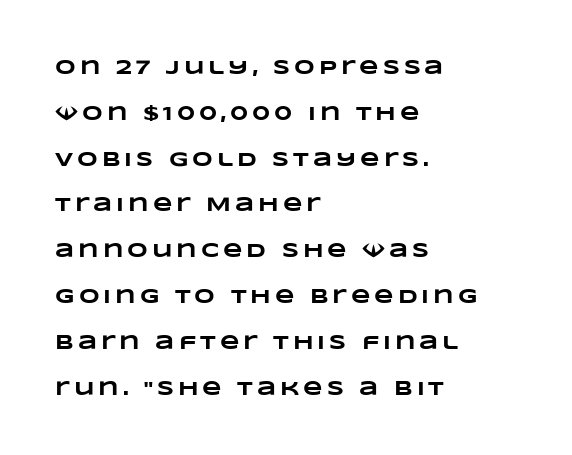
Q: Is the text bold? A: Yes.
Q: Is the text underlined? A: No.
Q: How is the paragraph aligned? A: Left-aligned.
Q: Is the spacing between letters normal or unusually wide? A: Unusually wide.
Q: Is the spacing between lines tight, normal or loose? A: Loose.
